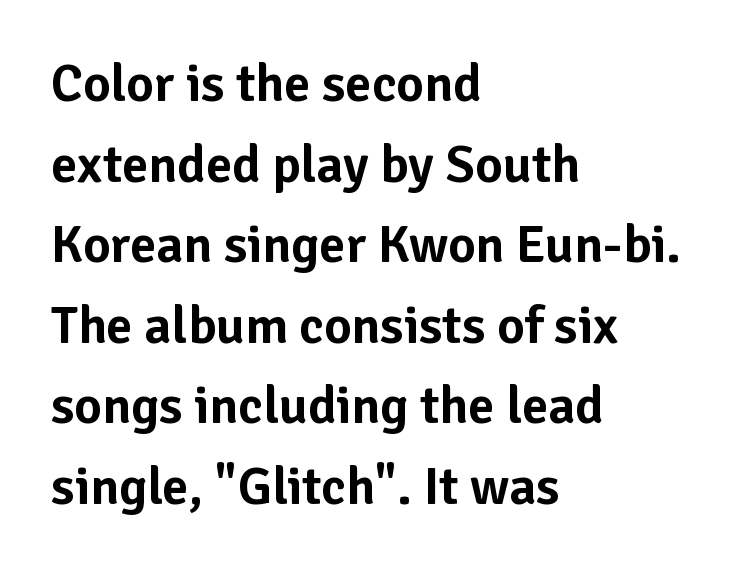
The image shows 53 px sans-serif type, upright; set left-aligned, normal line spacing (1.52x), normal letter spacing, not underlined; low stroke contrast and a medium x-height.
